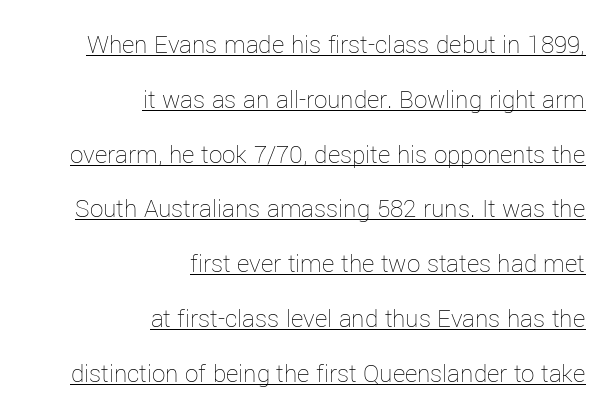
Q: Is the text bold? A: No.
Q: Is the text italic (slanted)? A: No, it is upright.
Q: Is the text underlined? A: Yes.
Q: How is the paragraph aligned? A: Right-aligned.
Q: Is the spacing between letters normal or unusually wide? A: Normal.
Q: Is the spacing between lines tight, normal or loose? A: Loose.
